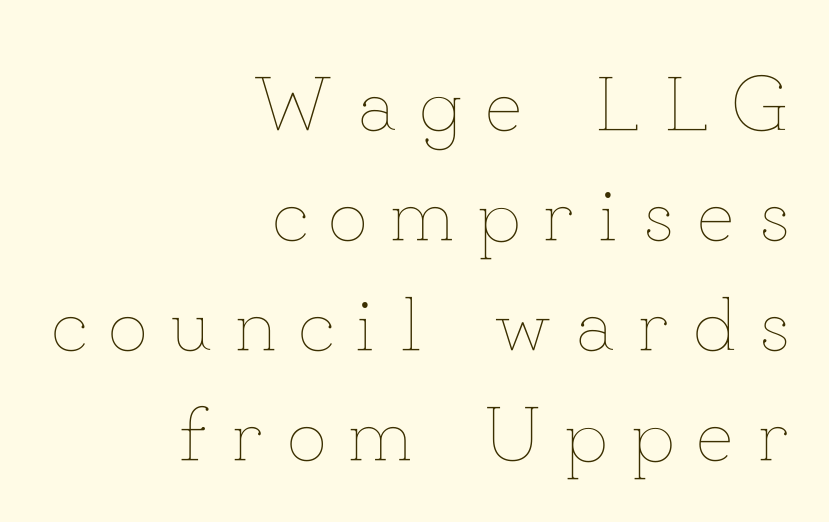
Teacher's note: observe the even right margin — that is flush-right alignment. Nothing heavy about these letters — not bold at all. The passage shown is not underscored anywhere. Someone cranked the tracking dial way up on this one. Spacing verdict: proportional, widths tailored to each character. The font's upright variant was chosen for this text.
